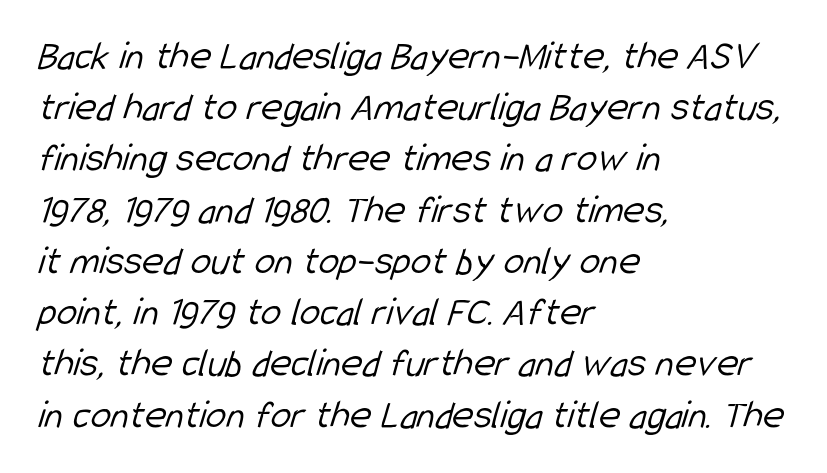
The image shows 41 px light, condensed sans-serif type; set left-aligned, normal line spacing (1.25x), normal letter spacing, not underlined; low stroke contrast and a medium x-height.
